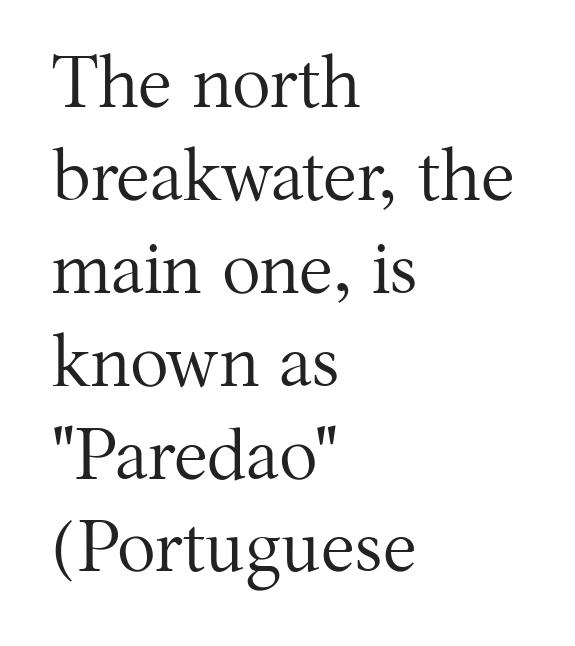
Proportional: the letters do not fall into vertical columns. Does the leading feel generous? No, just average. Casual observation: everything's shoved over to the left. Posture: vertical. Yep, those are serifs on the letters.
